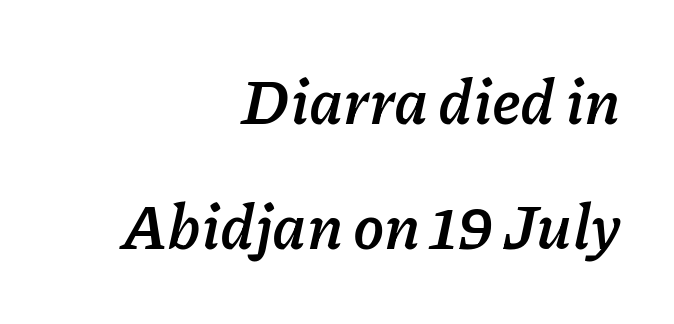
The space between consecutive lines is lavish. The letterforms sit shoulder to shoulder at normal distance. In terms of weight, the rendering is a true, heavy bold. Varying glyph widths throughout — classic text-font behaviour. Each row of text sits above clean, open space. An italicized treatment has been applied to the whole sample.
